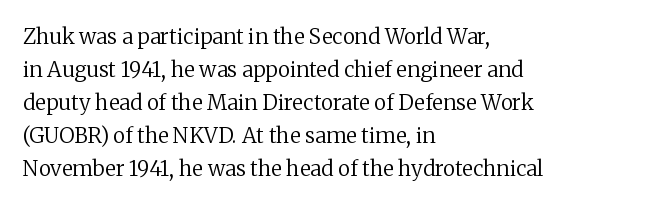
Q: Is the text bold? A: No.
Q: Is the text italic (slanted)? A: No, it is upright.
Q: Is the text underlined? A: No.
Q: How is the paragraph aligned? A: Left-aligned.
Q: Is the spacing between letters normal or unusually wide? A: Normal.
Q: Is the spacing between lines tight, normal or loose? A: Normal.
